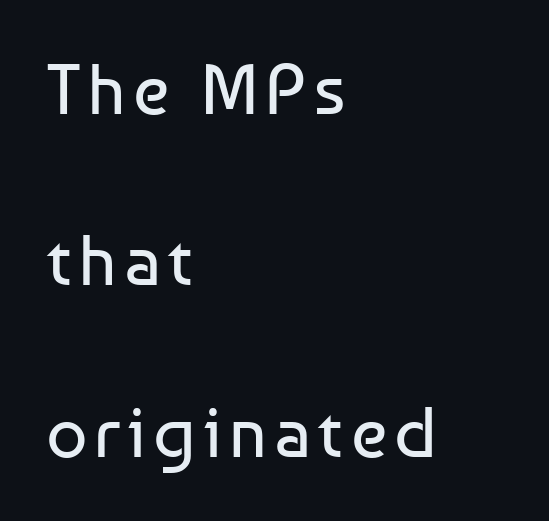
Q: Is the text bold? A: No.
Q: Is the text italic (slanted)? A: No, it is upright.
Q: Is the typeface a serif or a sans-serif typeface? A: Sans-serif.
Q: Is the text underlined? A: No.
Q: How is the paragraph aligned? A: Left-aligned.
Q: Is the spacing between lines tight, normal or loose? A: Loose.
Q: Width (condensed, normal, or wide)? A: Normal.
Q: Stroke contrast? A: Low.
Q: x-height? A: Medium.
Q: Monospaced? A: No.
